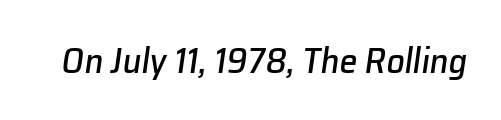
The face used here is rendered with its standard letterfit. Observe the lean: these are italic letterforms. Rule under the text: the space is simply empty. These lines are rendered in a variable-pitch font.
